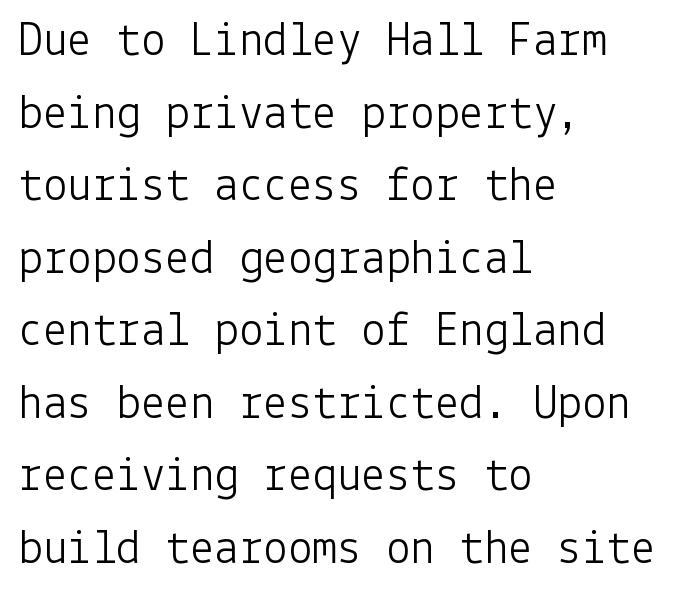
Q: Is the text bold? A: No.
Q: Is the text italic (slanted)? A: No, it is upright.
Q: Is the typeface a serif or a sans-serif typeface? A: Sans-serif.
Q: Is the text underlined? A: No.
Q: How is the paragraph aligned? A: Left-aligned.
Q: Is the spacing between letters normal or unusually wide? A: Normal.
Q: Is the spacing between lines tight, normal or loose? A: Normal.
Q: Width (condensed, normal, or wide)? A: Normal.
Q: Stroke contrast? A: Low.
Q: x-height? A: Medium.
